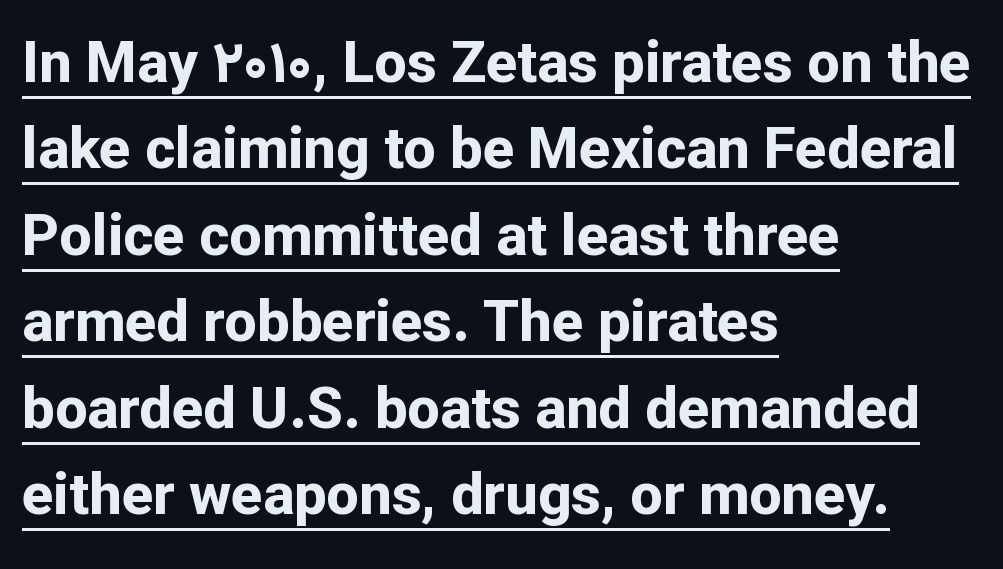
The face used here appears with an underline applied. Do the characters align in a grid? No, the font is proportional. Bold? Absolutely — the strokes are thick and heavy. Nobody touched the tracking dial on this one. Does the copy run flush right? No — it runs flush left. Ascenders rise straight up at ninety degrees.
